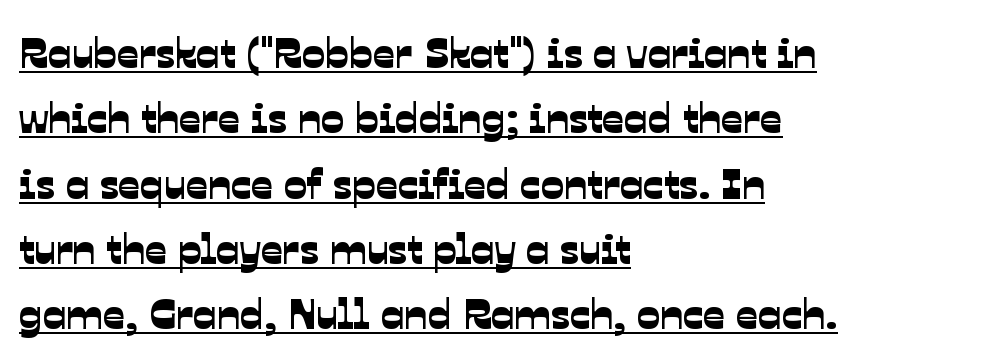
Q: Is the typeface a serif or a sans-serif typeface? A: Sans-serif.
Q: Is the text underlined? A: Yes.
Q: How is the paragraph aligned? A: Left-aligned.
Q: Is the spacing between letters normal or unusually wide? A: Normal.
Q: Is the spacing between lines tight, normal or loose? A: Normal.
Q: Width (condensed, normal, or wide)? A: Normal.
Q: Stroke contrast? A: Low.
Q: x-height? A: Medium.
Q: Monospaced? A: No.
